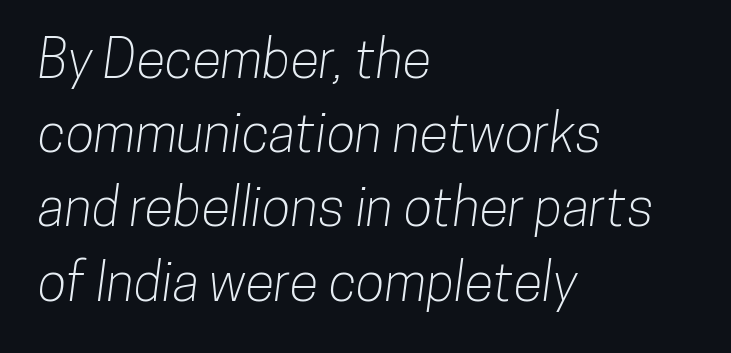
The image shows 53 px condensed sans-serif type; set left-aligned, normal line spacing (1.4x), normal letter spacing, not underlined; low stroke contrast and a medium x-height.
